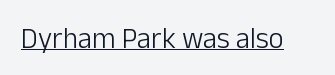
Q: Is the text bold? A: No.
Q: Is the text italic (slanted)? A: No, it is upright.
Q: Is the typeface a serif or a sans-serif typeface? A: Sans-serif.
Q: Is the text underlined? A: Yes.
Q: Is the spacing between letters normal or unusually wide? A: Normal.
Q: Width (condensed, normal, or wide)? A: Normal.
Q: Stroke contrast? A: Low.
Q: x-height? A: Medium.
Q: Monospaced? A: No.
